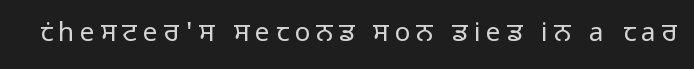
A typesetter would call this heavily tracked-out type. The font sits on the lighter half of the weight spectrum, regular included. Check the space under the baseline: it is left empty. The lettering holds an erect, upright posture throughout.
